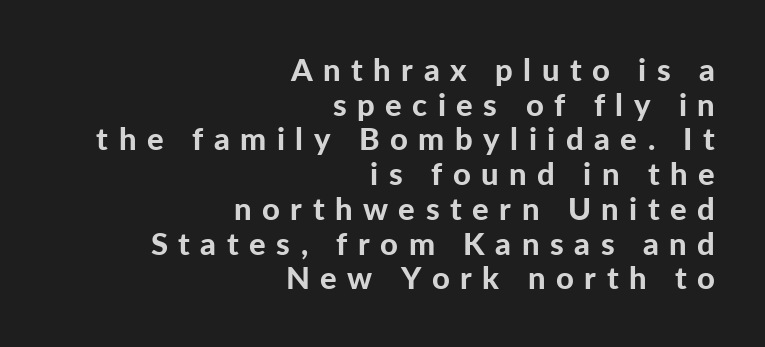
These words are printed bold, with thick strokes throughout. Check under the words: just untouched page. Spacing verdict: proportional, widths tailored to each character. Font category for this specimen: sans-serif. When letters stand straight like this, we call the style roman or upright.
